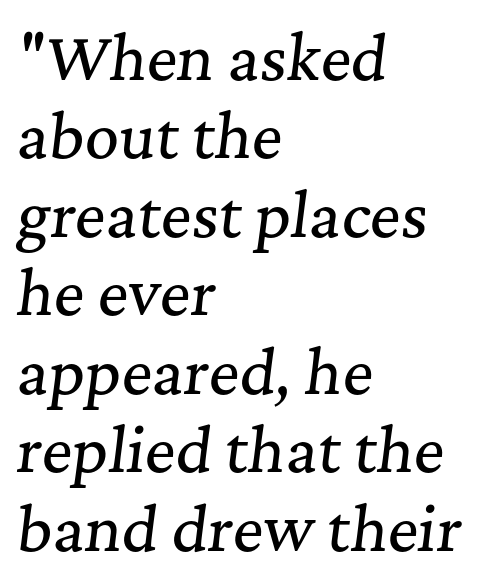
The font's italic variant was chosen for this text. Nobody touched the tracking dial on this one. Horizontal alignment here is leftward, the default for most running prose. Type style note: has serifs. If you measured baseline to baseline, you'd find a middling distance. Type without underlining.
